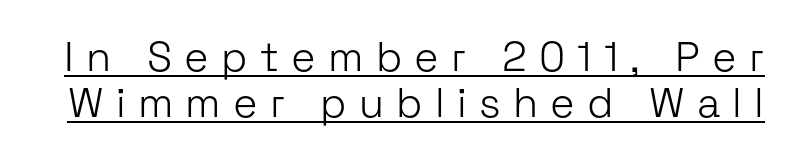
{"serif": "no", "italic": "no", "bold": "no", "weight": "light", "width": "normal", "stroke_contrast": "low", "x_height": "medium", "monospaced": "no", "underline": "yes", "line_spacing": "tight", "line_spacing_ratio": 1.12, "letter_spacing": "wide", "letter_spacing_em": 0.3, "glyph_px": 41}
